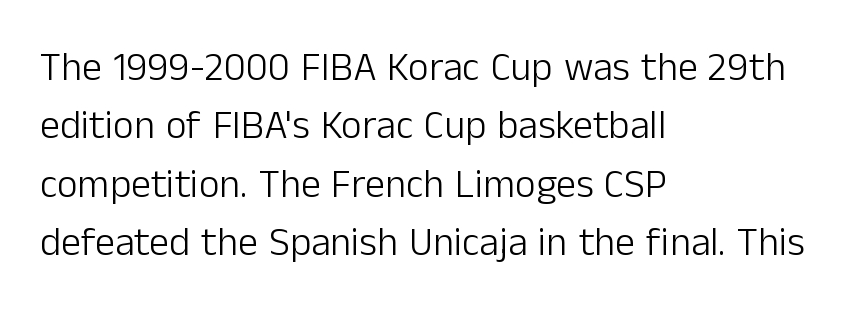
{"serif": "no", "italic": "no", "bold": "no", "weight": "light", "width": "normal", "stroke_contrast": "low", "x_height": "medium", "monospaced": "no", "underline": "no", "align": "left", "line_spacing": "normal", "line_spacing_ratio": 1.46, "letter_spacing": "normal", "letter_spacing_em": 0.0, "glyph_px": 40}
